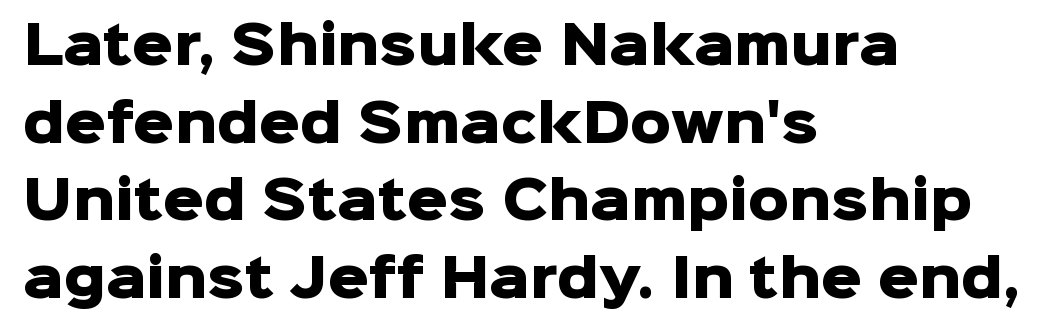
The image shows 51 px heavy sans-serif type, upright; set left-aligned, normal line spacing (1.52x), normal letter spacing, not underlined; low stroke contrast and a medium x-height.
